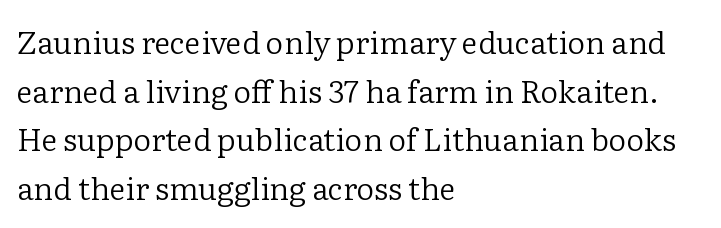
The image shows 31 px regular-weight serif type, upright; set left-aligned, normal line spacing (1.57x), normal letter spacing, not underlined; low stroke contrast and a medium x-height.
